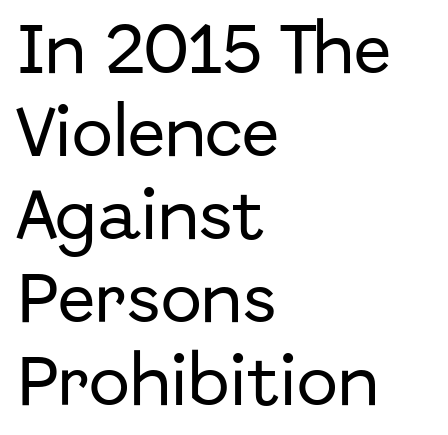
{"serif": "no", "italic": "no", "width": "normal", "stroke_contrast": "low", "x_height": "medium", "monospaced": "no", "underline": "no", "align": "left", "line_spacing": "normal", "line_spacing_ratio": 1.51, "letter_spacing": "normal", "letter_spacing_em": 0.0, "glyph_px": 55}
